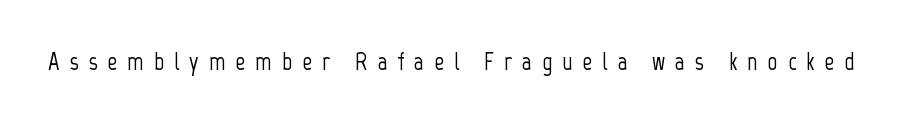
Q: Is the text italic (slanted)? A: No, it is upright.
Q: Is the text underlined? A: No.
Q: Is the spacing between letters normal or unusually wide? A: Unusually wide.
